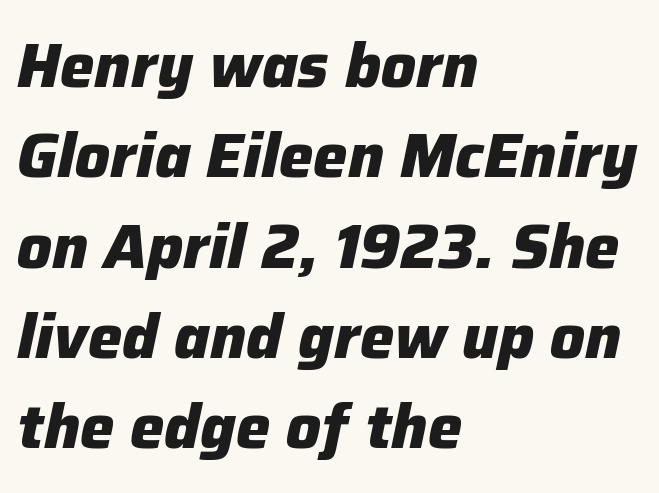
Q: Is the text bold? A: Yes.
Q: Is the text italic (slanted)? A: Yes, it leans right by about 12 degrees.
Q: Is the text underlined? A: No.
Q: How is the paragraph aligned? A: Left-aligned.
Q: Is the spacing between letters normal or unusually wide? A: Normal.
Q: Is the spacing between lines tight, normal or loose? A: Normal.
Q: Width (condensed, normal, or wide)? A: Normal.
Q: Stroke contrast? A: Low.
Q: x-height? A: Medium.
Q: Monospaced? A: No.
